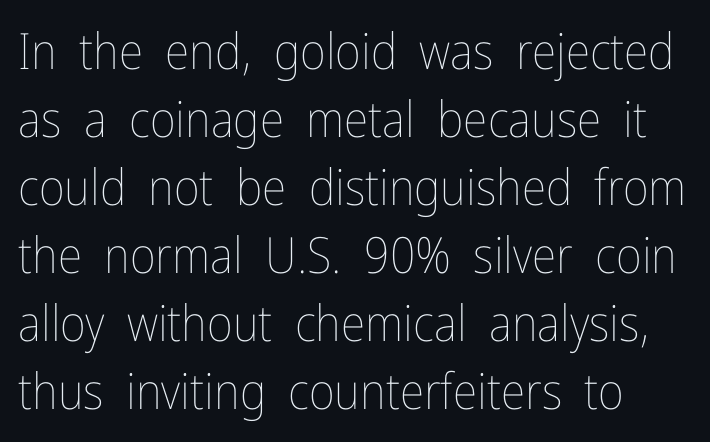
The image shows 50 px thin, condensed type, upright; set left-aligned, normal line spacing (1.36x), normal letter spacing, not underlined; low stroke contrast and a medium x-height.
